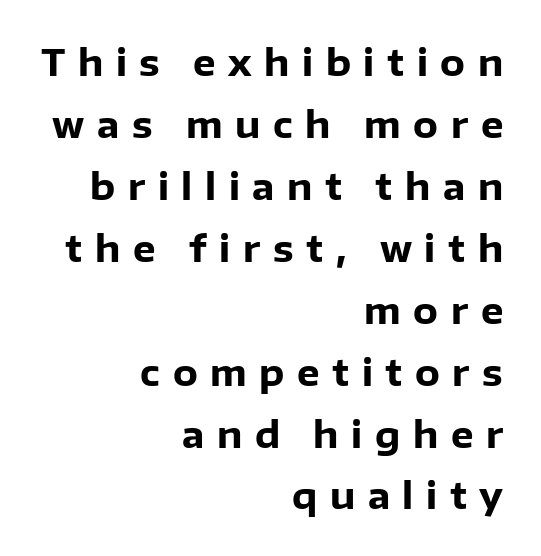
The gaps between neighbouring characters are conspicuously large. The rendering uses natural spacing where letterforms have individual widths. Bare-footed words on every line. This sample uses a sans-serif face.
